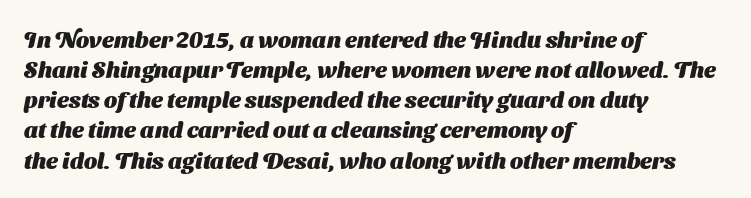
Glyph-to-glyph distance matches everyday printed text. These lines stack with their left ends in a neat column. A bare baseline throughout the passage. Baseline-to-baseline distance is the conventional proportion of letter height. The strokes are fattened all the way to bold.
